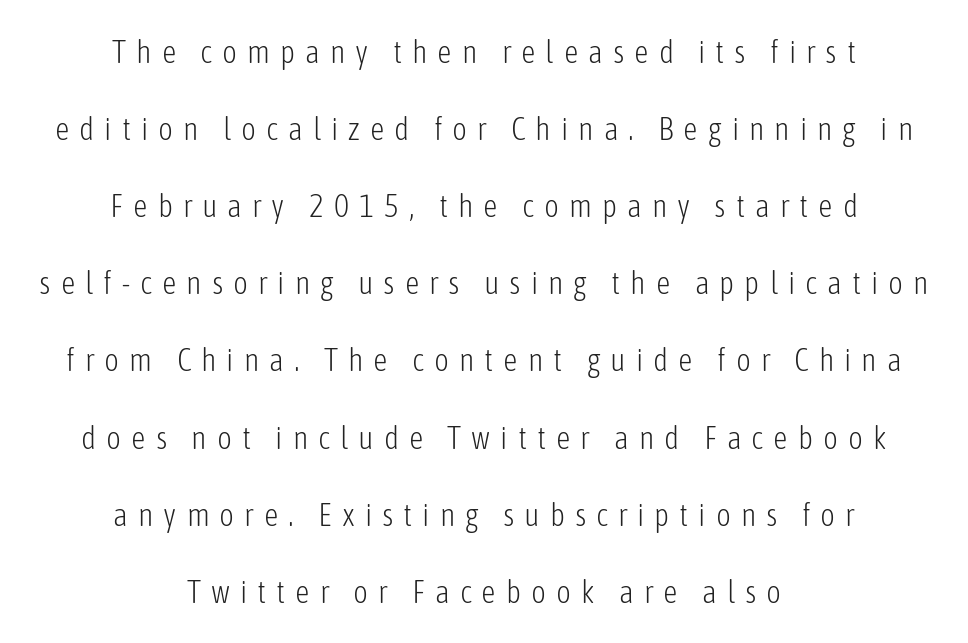
Ordinary non-slanted type is in use. Only glyphs here, with clear space below each row. Line starts and ends both wander, symmetrically. Typographically, this falls in the sans-serif category.
